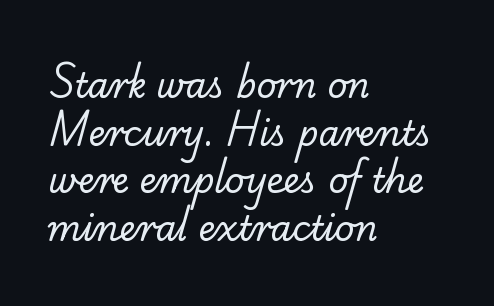
Q: Is the text bold? A: No.
Q: Is the text underlined? A: No.
Q: How is the paragraph aligned? A: Left-aligned.
Q: Is the spacing between letters normal or unusually wide? A: Normal.
Q: Is the spacing between lines tight, normal or loose? A: Normal.
Q: Width (condensed, normal, or wide)? A: Normal.
Q: Stroke contrast? A: Low.
Q: x-height? A: Small.
Q: Monospaced? A: No.
